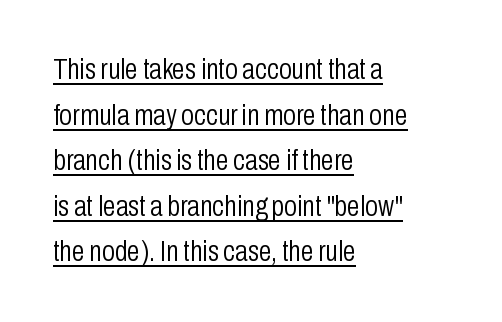
Q: Is the text bold? A: No.
Q: Is the text italic (slanted)? A: No, it is upright.
Q: Is the typeface a serif or a sans-serif typeface? A: Sans-serif.
Q: Is the text underlined? A: Yes.
Q: How is the paragraph aligned? A: Left-aligned.
Q: Is the spacing between letters normal or unusually wide? A: Normal.
Q: Is the spacing between lines tight, normal or loose? A: Normal.
Q: Width (condensed, normal, or wide)? A: Condensed.
Q: Stroke contrast? A: Low.
Q: x-height? A: Medium.
Q: Monospaced? A: No.
